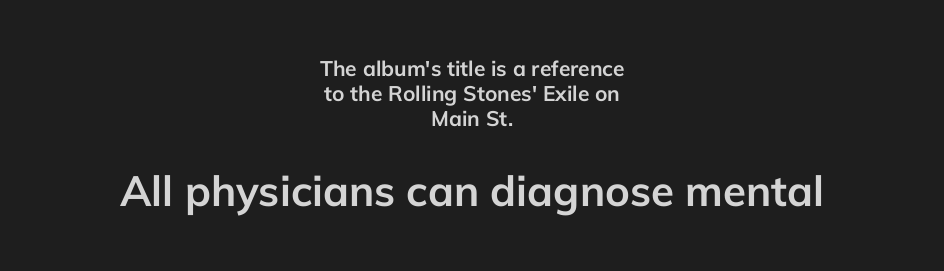
Q: Is the text bold? A: Yes.
Q: Is the text italic (slanted)? A: No, it is upright.
Q: Is the typeface a serif or a sans-serif typeface? A: Sans-serif.
Q: Is the text underlined? A: No.
Q: How is the paragraph aligned? A: Centered.
Q: Is the spacing between letters normal or unusually wide? A: Normal.
Q: Which block of text is set in a larger size, the first (top) or the second (bottom)? A: The second (bottom) one.
Q: Width (condensed, normal, or wide)? A: Normal.
Q: Stroke contrast? A: Low.
Q: x-height? A: Medium.
Q: Monospaced? A: No.
